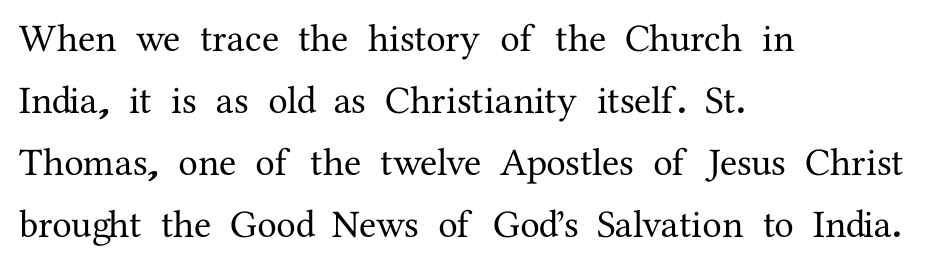
{"serif": "yes", "italic": "no", "width": "normal", "stroke_contrast": "medium", "x_height": "medium", "monospaced": "no", "underline": "no", "align": "left", "line_spacing": "normal", "line_spacing_ratio": 1.59, "letter_spacing": "normal", "letter_spacing_em": 0.0, "glyph_px": 39}
